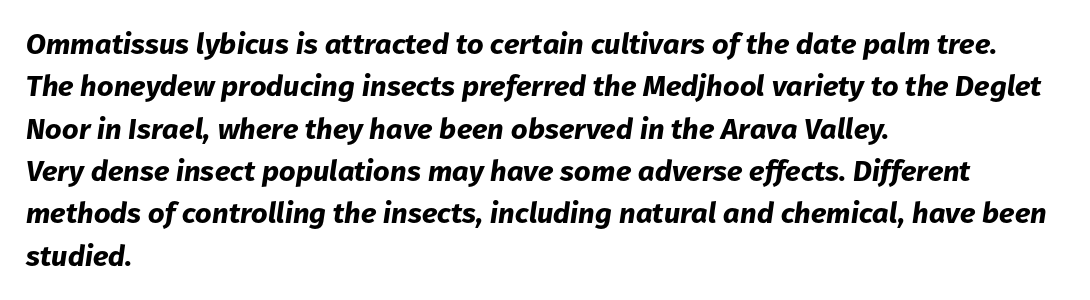
The image shows 29 px bold type, italic (leaning right); set left-aligned, normal line spacing (1.46x), normal letter spacing, not underlined; low stroke contrast and a medium x-height.
